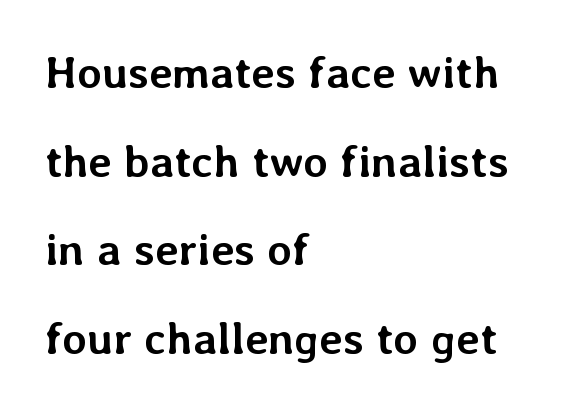
Q: Is the text bold? A: Yes.
Q: Is the text italic (slanted)? A: No, it is upright.
Q: Is the text underlined? A: No.
Q: How is the paragraph aligned? A: Left-aligned.
Q: Is the spacing between letters normal or unusually wide? A: Normal.
Q: Is the spacing between lines tight, normal or loose? A: Loose.
Q: Width (condensed, normal, or wide)? A: Normal.
Q: Stroke contrast? A: Low.
Q: x-height? A: Medium.
Q: Monospaced? A: No.
